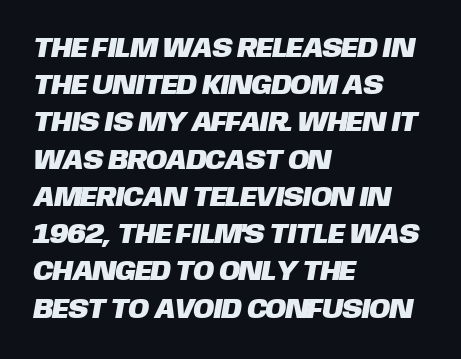
{"serif": "no", "width": "normal", "stroke_contrast": "low", "x_height": "large", "monospaced": "no", "underline": "no", "align": "left", "line_spacing": "normal", "line_spacing_ratio": 1.33, "letter_spacing": "normal", "letter_spacing_em": 0.0, "glyph_px": 28}
